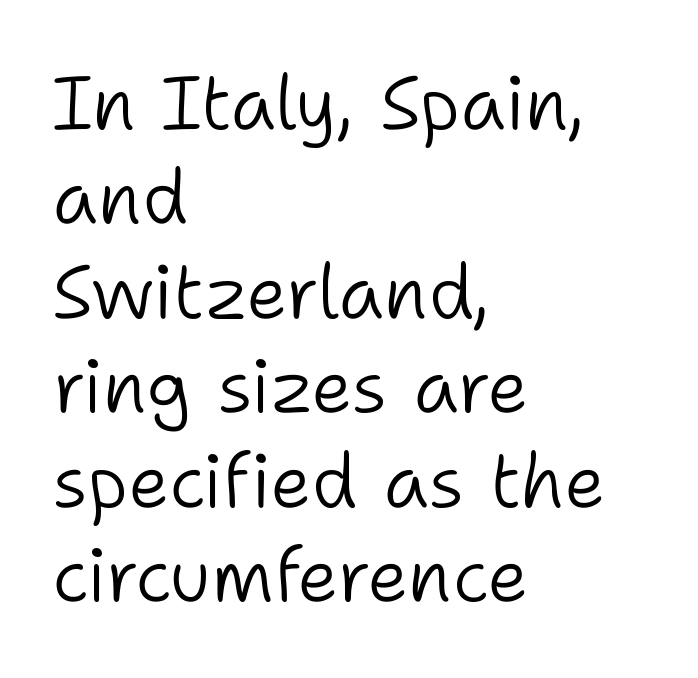
{"serif": "no", "italic": "no", "bold": "no", "weight": "light", "width": "normal", "stroke_contrast": "low", "x_height": "medium", "monospaced": "no", "underline": "no", "align": "left", "line_spacing": "normal", "line_spacing_ratio": 1.26, "letter_spacing": "normal", "letter_spacing_em": 0.0, "glyph_px": 75}
